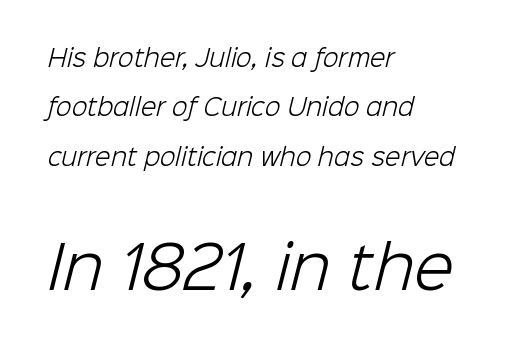
Is there much room between lines? Yes — plenty of vertical air separates them. The tracking reads as untouched default to a designer's eye. Only glyphs here, with clear space below each row. The type family on display is of the sans-serif kind. This sample is left-justified, so line endings fall wherever the words run out.
